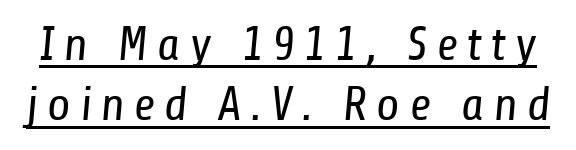
Q: Is the text bold? A: No.
Q: Is the typeface a serif or a sans-serif typeface? A: Sans-serif.
Q: Is the text underlined? A: Yes.
Q: Is the spacing between lines tight, normal or loose? A: Normal.
Q: Width (condensed, normal, or wide)? A: Condensed.
Q: Stroke contrast? A: Low.
Q: x-height? A: Medium.
Q: Monospaced? A: No.
